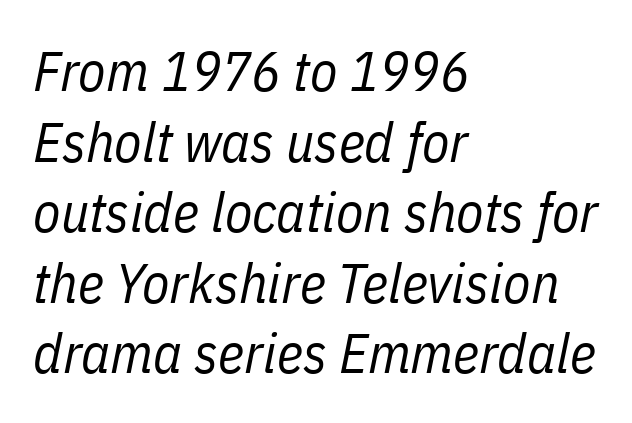
Q: Is the text bold? A: No.
Q: Is the text italic (slanted)? A: Yes, it leans right by about 11 degrees.
Q: Is the text underlined? A: No.
Q: How is the paragraph aligned? A: Left-aligned.
Q: Is the spacing between letters normal or unusually wide? A: Normal.
Q: Is the spacing between lines tight, normal or loose? A: Normal.
Q: Width (condensed, normal, or wide)? A: Condensed.
Q: Stroke contrast? A: Low.
Q: x-height? A: Medium.
Q: Monospaced? A: No.
